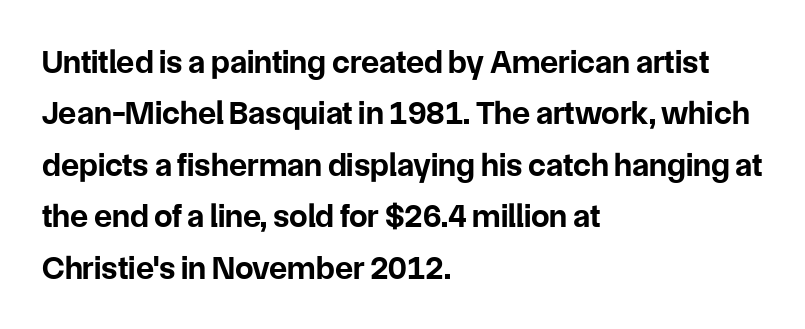
The image shows 33 px bold sans-serif type, upright; set left-aligned, normal line spacing (1.56x), normal letter spacing, not underlined; low stroke contrast and a medium x-height.
